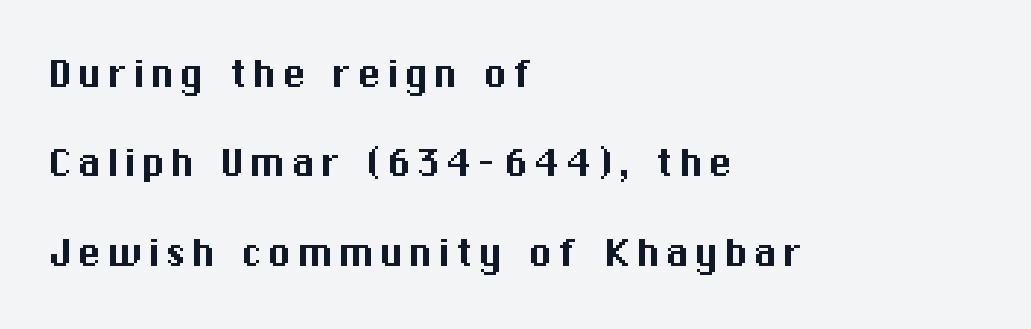
Q: Is the text italic (slanted)? A: No, it is upright.
Q: Is the typeface a serif or a sans-serif typeface? A: Sans-serif.
Q: Is the text underlined? A: No.
Q: How is the paragraph aligned? A: Left-aligned.
Q: Width (condensed, normal, or wide)? A: Normal.
Q: Stroke contrast? A: Medium.
Q: x-height? A: Medium.
Q: Monospaced? A: No.
